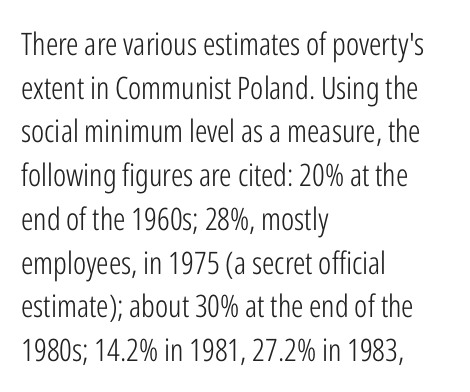
The image shows 31 px light, condensed sans-serif type, upright; set left-aligned, normal line spacing (1.41x), normal letter spacing, not underlined; low stroke contrast and a medium x-height.
